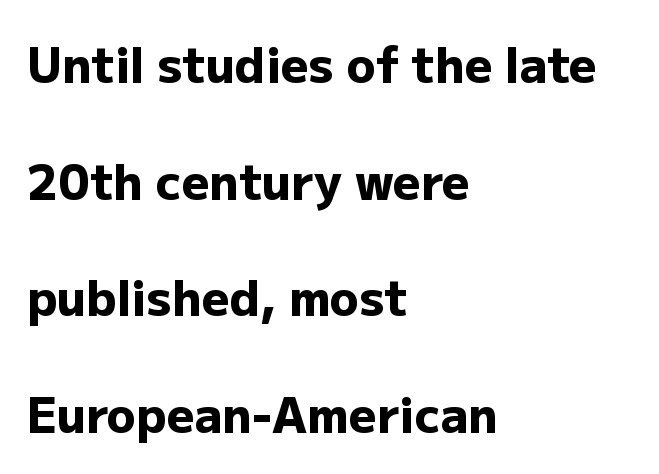
Q: Is the text bold? A: Yes.
Q: Is the text italic (slanted)? A: No, it is upright.
Q: Is the typeface a serif or a sans-serif typeface? A: Sans-serif.
Q: Is the text underlined? A: No.
Q: How is the paragraph aligned? A: Left-aligned.
Q: Is the spacing between letters normal or unusually wide? A: Normal.
Q: Is the spacing between lines tight, normal or loose? A: Loose.
Q: Width (condensed, normal, or wide)? A: Normal.
Q: Stroke contrast? A: Low.
Q: x-height? A: Medium.
Q: Monospaced? A: No.
